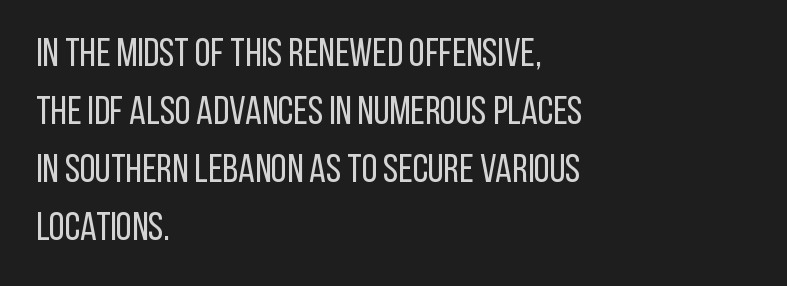
Check where the strokes stop: nothing finishes them off — pure sans. Rule under the text: the space is simply empty. Italic? Not at all — the glyphs are vertical. Is there much room between lines? A standard amount, neither cramped nor airy. The letters advance in unequal steps, a hallmark of proportional type. Between one letter and the next there's only the usual sliver of space.
